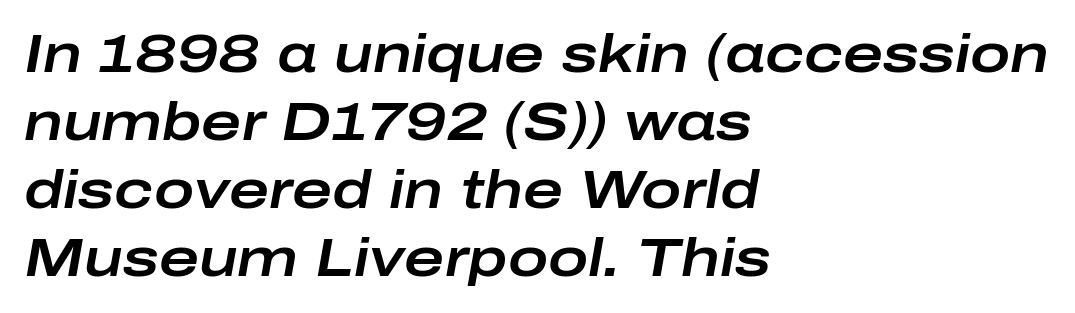
{"italic": "yes", "lean": "right", "slant_degrees": 10, "width": "wide", "stroke_contrast": "low", "x_height": "medium", "monospaced": "no", "underline": "no", "align": "left", "line_spacing": "normal", "line_spacing_ratio": 1.26, "letter_spacing": "normal", "letter_spacing_em": 0.0, "glyph_px": 54}
